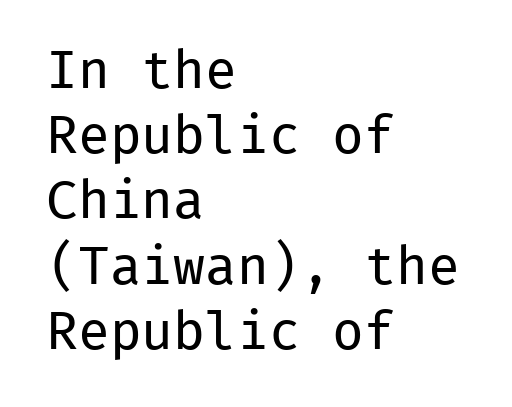
The image shows 53 px regular-weight sans-serif type, upright, monospaced; set left-aligned, line spacing 1.23x, normal letter spacing, not underlined; low stroke contrast and a medium x-height.
